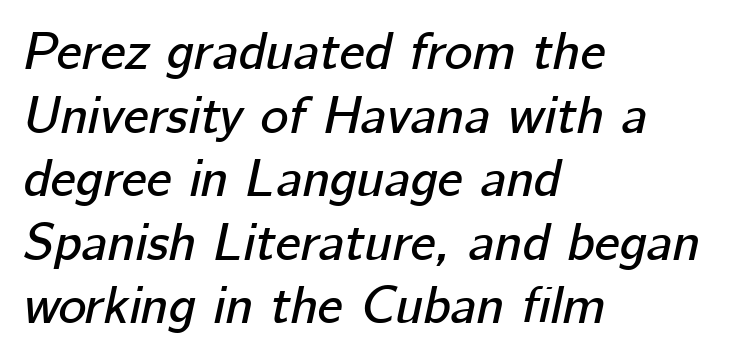
The ragged edge is on the right, which tells us the setting is flush left. In terms of letterspacing, this is plain default setting. This sample has the flowing, uneven cadence of proportional lettering. Underline: absent. The specimen reads as italic at a glance.
